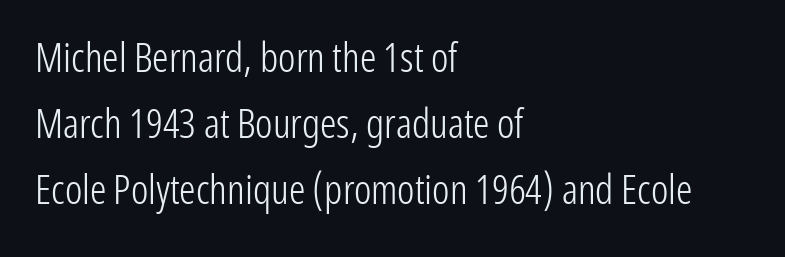
The image shows 41 px light, condensed sans-serif type, upright; set left-aligned, normal line spacing (1.61x), normal letter spacing, not underlined; low stroke contrast and a medium x-height.
